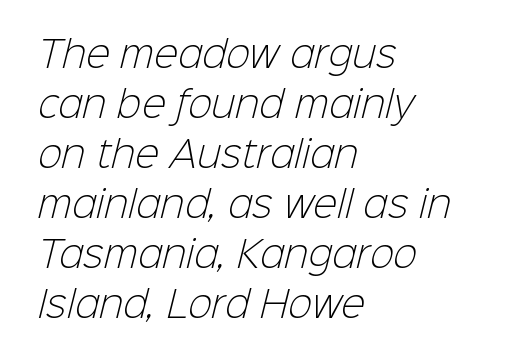
Between one letter and the next there's only the usual sliver of space. The weight tops out at a normal text grade. Is this a fixed-width face? No — the glyphs have proportional, varying widths. Line beginnings align vertically; line endings do not.
